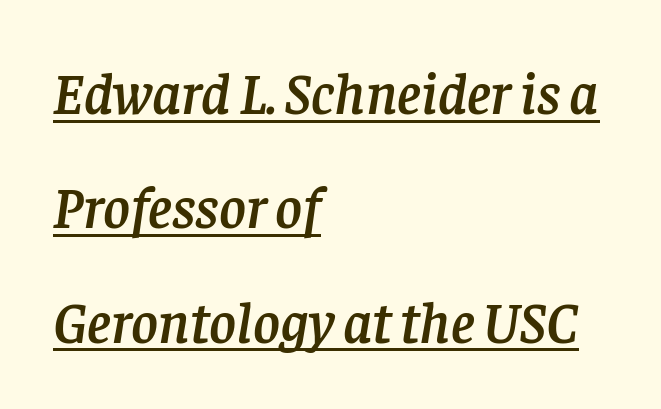
The image shows 58 px serif type, italic (leaning right); set left-aligned, loose line spacing (1.97x), normal letter spacing, underlined; low stroke contrast and a large x-height.
